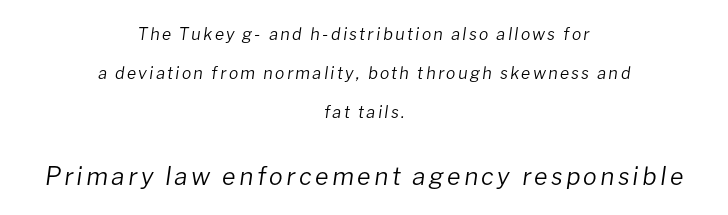
{"italic": "yes", "lean": "right", "slant_degrees": 8, "bold": "no", "underline": "no", "align": "center", "line_spacing": "loose", "line_spacing_ratio": 2.3, "larger_block": "second", "size_ratio": 1.47, "glyph_px": 25}
